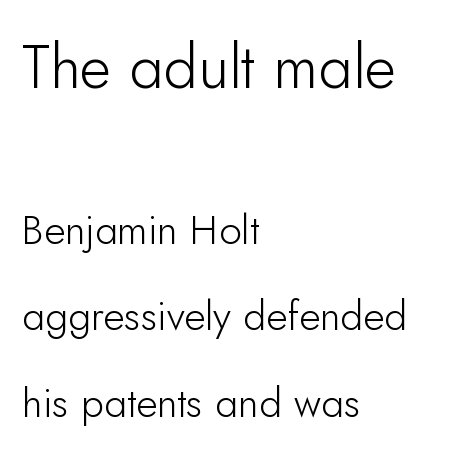
Character widths vary here, with narrow letters taking less room than wide ones. This is not heavy type; no bold has been used. Do the letters lean? They stand straight. Students, note that the glyphs here touch the page at normal intervals. The type family on display is of the sans-serif kind. This rendering uses left alignment, leaving the right contour irregular.
